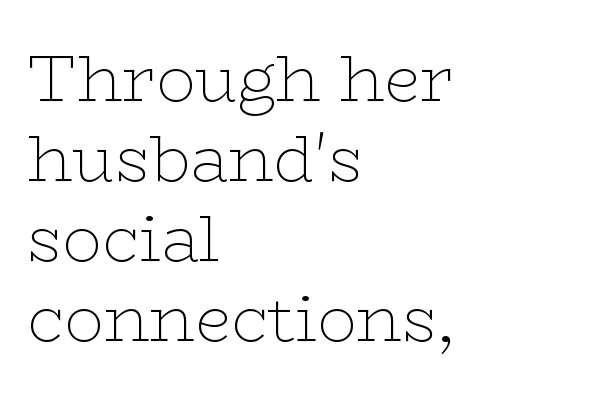
The image shows 65 px thin, wide serif type, upright; set left-aligned, line spacing 1.23x, normal letter spacing, not underlined; low stroke contrast and a medium x-height.
